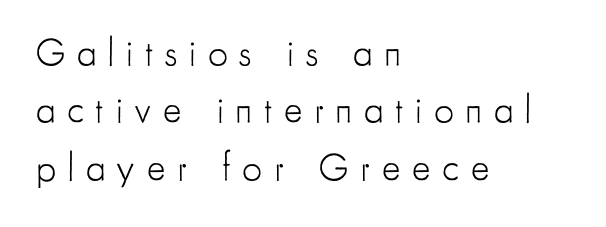
These lines are set flush left with a ragged right edge. Lines of text with bare space underneath. Examine the stroke ends and you'll find no serifs. Look at the tracking — it's clearly loosened, letters drifting apart. Stems and bowls with no extra thickness — not bold.
